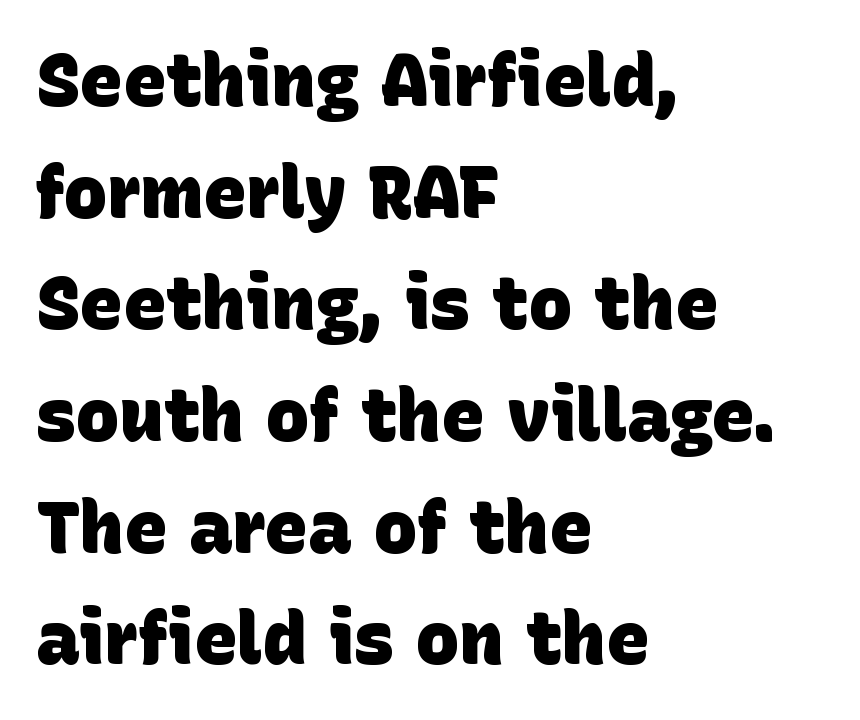
The image shows 73 px heavy sans-serif type; set left-aligned, normal line spacing (1.53x), normal letter spacing, not underlined; low stroke contrast and a large x-height.
